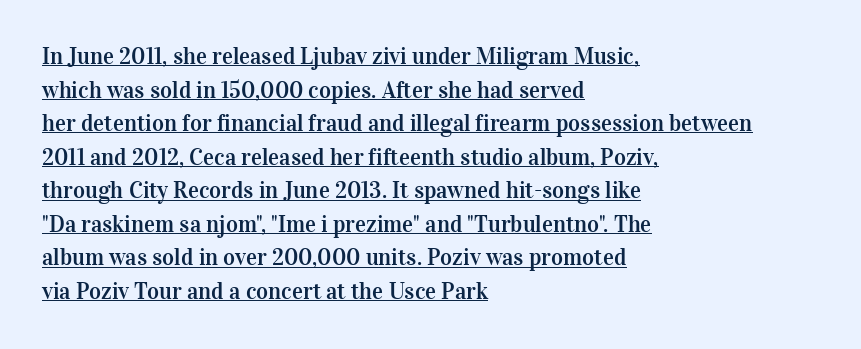
{"italic": "no", "underline": "yes", "align": "left", "line_spacing": "normal", "line_spacing_ratio": 1.46, "letter_spacing": "normal", "letter_spacing_em": 0.0, "glyph_px": 23}
